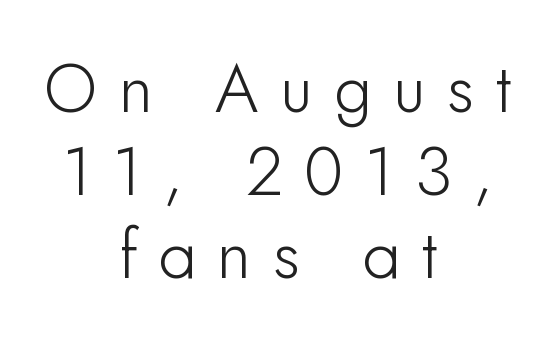
{"serif": "no", "italic": "no", "width": "normal", "stroke_contrast": "low", "x_height": "small", "monospaced": "no", "underline": "no", "align": "center", "line_spacing_ratio": 1.22, "letter_spacing": "wide", "letter_spacing_em": 0.31, "glyph_px": 68}
